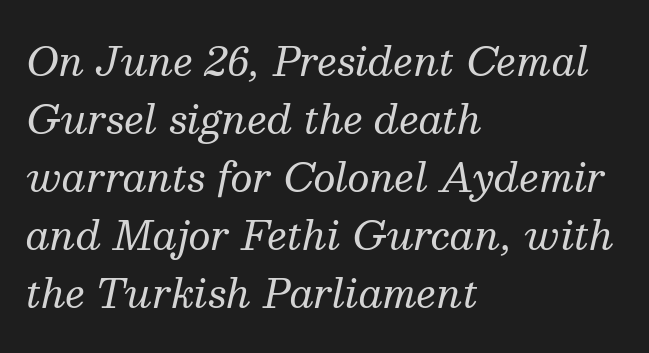
Q: Is the text bold? A: No.
Q: Is the text italic (slanted)? A: Yes, it leans right by about 13 degrees.
Q: Is the typeface a serif or a sans-serif typeface? A: Serif.
Q: Is the text underlined? A: No.
Q: How is the paragraph aligned? A: Left-aligned.
Q: Is the spacing between letters normal or unusually wide? A: Normal.
Q: Is the spacing between lines tight, normal or loose? A: Normal.
Q: Width (condensed, normal, or wide)? A: Normal.
Q: Stroke contrast? A: Medium.
Q: x-height? A: Medium.
Q: Monospaced? A: No.
